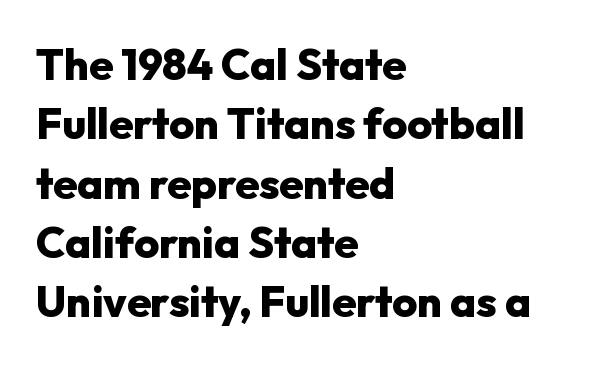
Pretty heavy lettering here — definitely bold. Any mark beneath the type? The region is blank. Nope, no serifs anywhere on these letters. Looks like regular typesetting: each glyph gets only the width it needs. What stands out about the letter spacing? Nothing — it is the standard amount.
